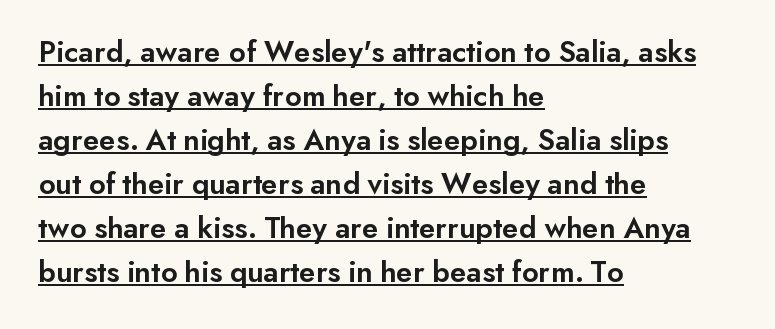
The image shows 31 px semibold sans-serif type, upright; set left-aligned, normal line spacing (1.42x), normal letter spacing, underlined; low stroke contrast and a small x-height.
